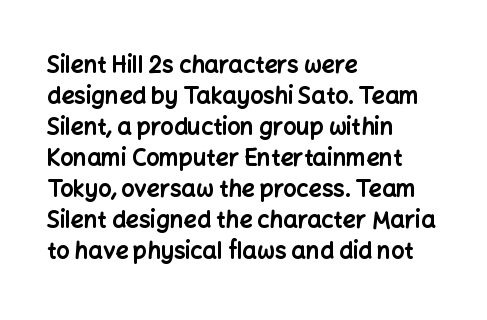
The image shows 23 px bold type, upright; set left-aligned, normal line spacing (1.35x), normal letter spacing, not underlined.
